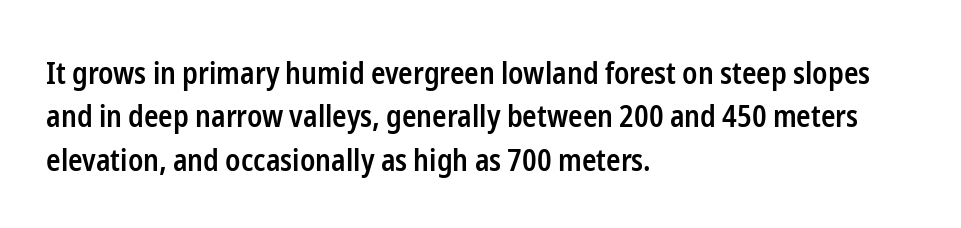
In terms of leading, this rendering sits right in the middle. A fair bit of extra ink — the face is semibold, not bold. Rendered with straight, roman letterforms. Note the varied advance widths — an 'i' is clearly narrower than an 'm'.
